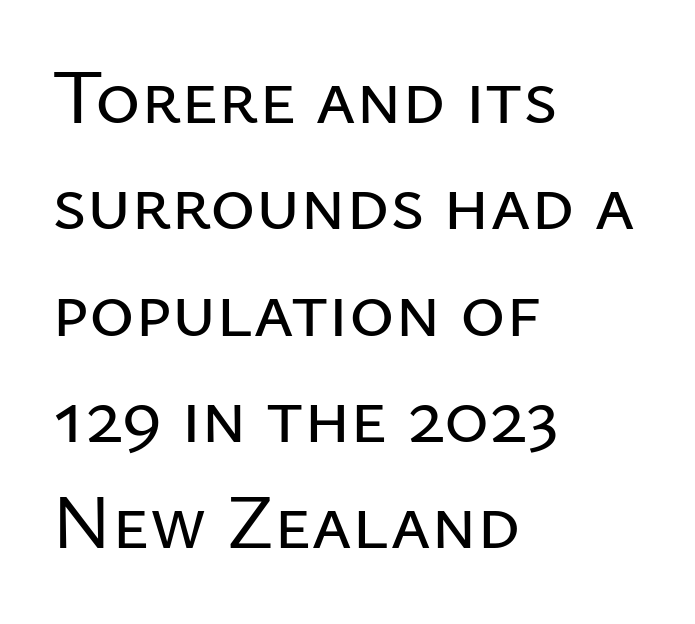
The image shows 77 px sans-serif type, upright; set left-aligned, normal line spacing (1.38x), normal letter spacing, not underlined; low stroke contrast and a medium x-height.
